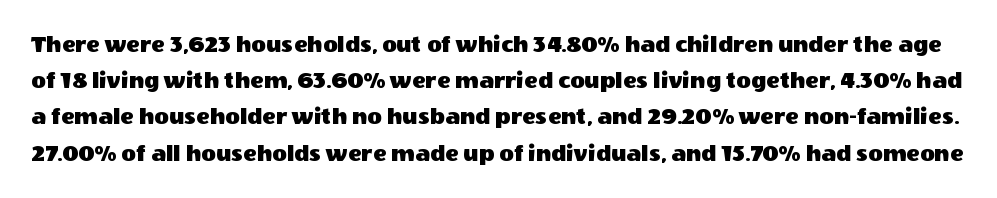
{"italic": "no", "underline": "no", "line_spacing": "normal", "line_spacing_ratio": 1.45, "letter_spacing": "normal", "letter_spacing_em": 0.0, "glyph_px": 25}
